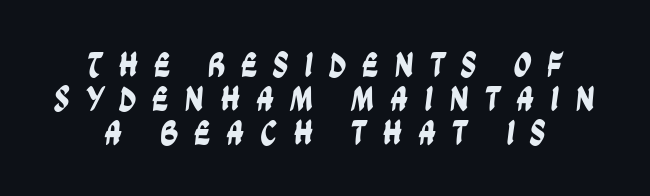
The passage shown is not underscored anywhere. The space between consecutive lines is stingy. There is plenty of visible air inserted between adjacent glyphs. The letters carry no serifs — their stems end cleanly without finishing strokes. These lines are centered, leaving both edges ragged.
